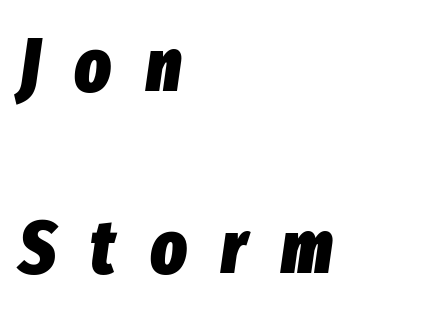
Q: Is the text bold? A: Yes.
Q: Is the text italic (slanted)? A: Yes, it leans right by about 8 degrees.
Q: Is the text underlined? A: No.
Q: How is the paragraph aligned? A: Left-aligned.
Q: Is the spacing between letters normal or unusually wide? A: Unusually wide.
Q: Is the spacing between lines tight, normal or loose? A: Loose.
Q: Width (condensed, normal, or wide)? A: Condensed.
Q: Stroke contrast? A: Low.
Q: x-height? A: Medium.
Q: Monospaced? A: No.
